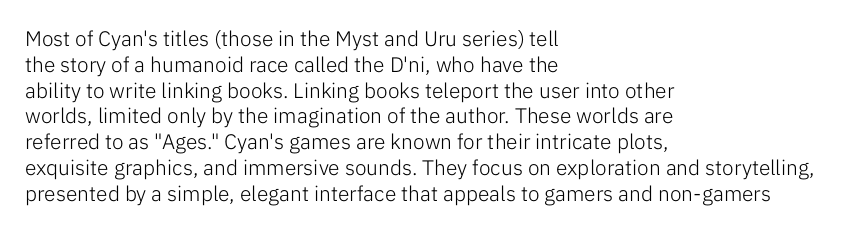
Visually the block forms a straight wall on the left and a jagged coastline on the right. This sample uses plain, unmodified letter spacing. The face looks like a standard text weight, possibly lighter. Check under the words: just untouched page. Does the lettering tilt? It doesn't — this is upright.
